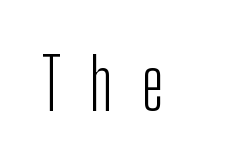
The image shows 70 px light, condensed sans-serif type, upright; set unusually wide letter spacing (+0.42 em), not underlined; low stroke contrast and a medium x-height.
